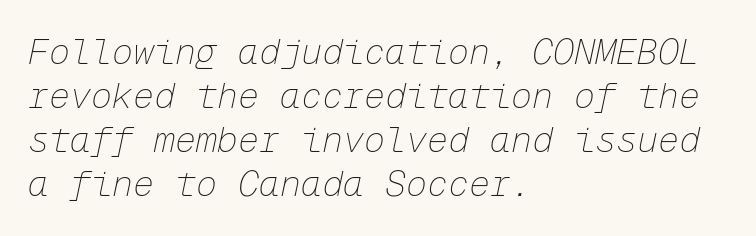
The image shows 35 px thin type, italic (leaning right), monospaced; set left-aligned, normal line spacing (1.26x), normal letter spacing, not underlined; low stroke contrast and a medium x-height.
